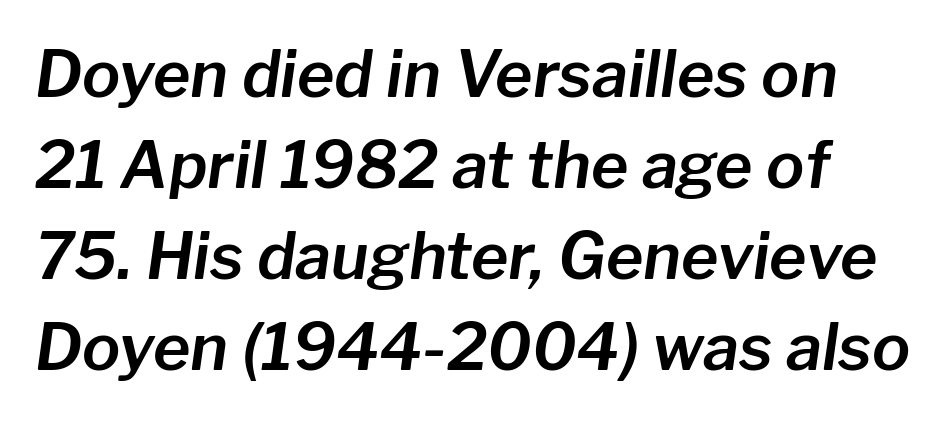
Tracking here is standard; glyphs follow each other at the usual distance. Leading matches the norm, producing a regular column. Designer's note — italics engaged. Varying glyph widths throughout — classic text-font behaviour. The specimen omits any rule beneath the text block's lines.
